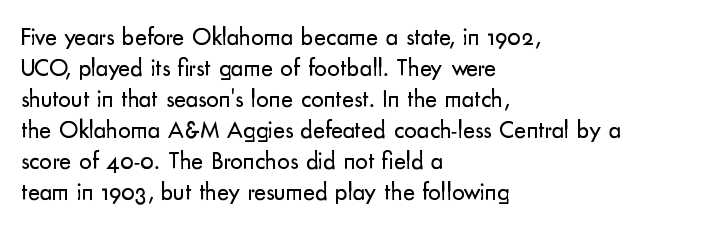
Q: Is the text bold? A: No.
Q: Is the text italic (slanted)? A: No, it is upright.
Q: Is the text underlined? A: No.
Q: How is the paragraph aligned? A: Left-aligned.
Q: Is the spacing between letters normal or unusually wide? A: Normal.
